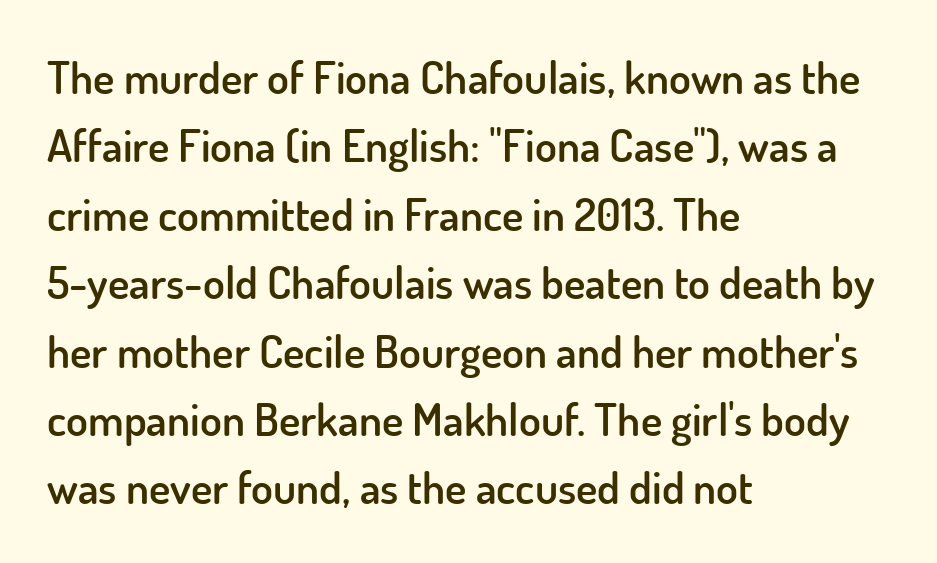
The image shows 45 px semibold sans-serif type, upright; set left-aligned, normal line spacing (1.52x), normal letter spacing, not underlined; low stroke contrast and a small x-height.
